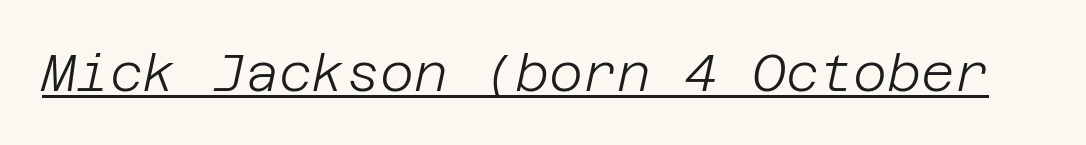
Q: Is the text bold? A: No.
Q: Is the text italic (slanted)? A: Yes, it leans right by about 12 degrees.
Q: Is the text underlined? A: Yes.
Q: Is the spacing between letters normal or unusually wide? A: Normal.
Q: Width (condensed, normal, or wide)? A: Normal.
Q: Stroke contrast? A: Low.
Q: x-height? A: Large.
